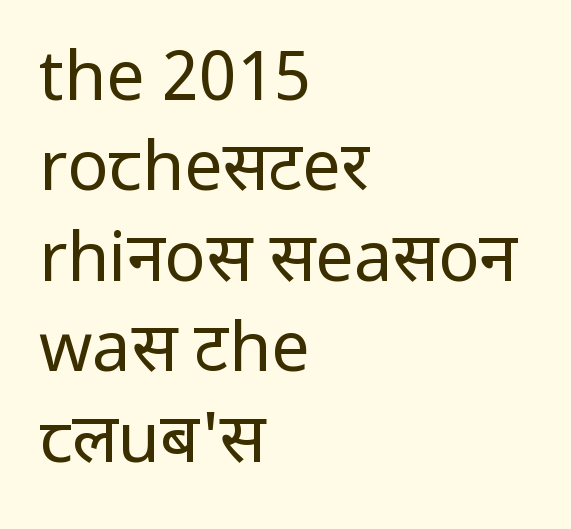
The image shows 68 px regular-weight sans-serif type, upright; set left-aligned, normal line spacing (1.33x), normal letter spacing, not underlined; low stroke contrast and a medium x-height.
